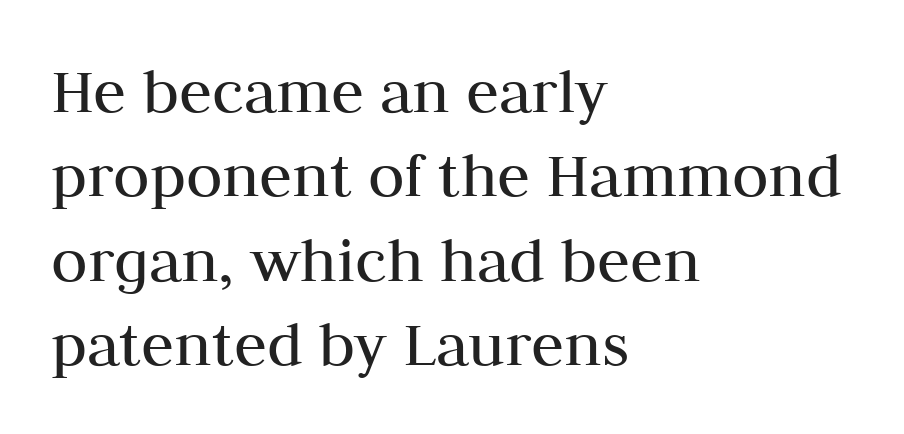
Italic? Not at all — the glyphs are vertical. The letterforms sit at book weight or below. The leading is moderate, giving the passage an even texture. Inter-character spacing is left at the font's built-in metrics. Caption: multi-line text, flush left, ragged right. Rule under the text: the space is simply empty.
